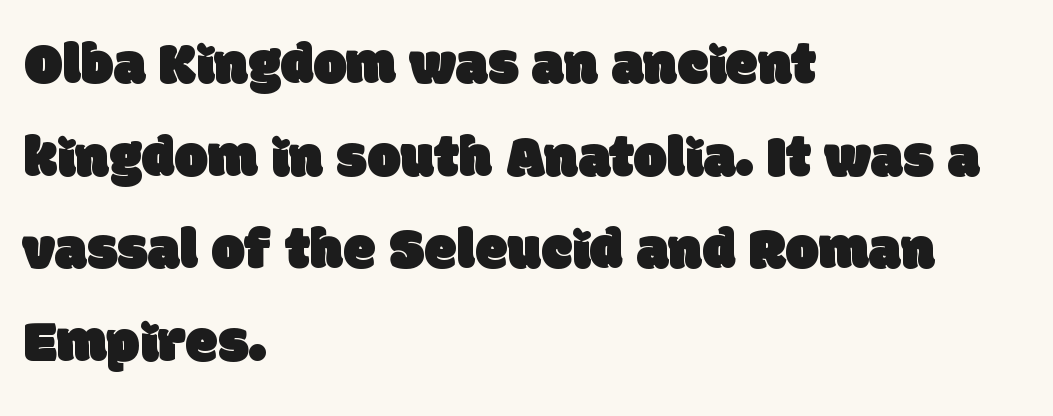
Reading down the column, the eye jumps a familiar distance to each next line. Letter spacing: default. Varying glyph widths throughout — classic text-font behaviour. Beneath every word, the page is bare. Left-aligned paragraph, ragged on the right. Classification — sans serif.
